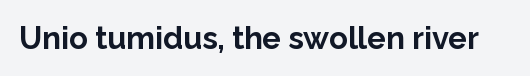
Q: Is the text bold? A: Yes.
Q: Is the text italic (slanted)? A: No, it is upright.
Q: Is the typeface a serif or a sans-serif typeface? A: Sans-serif.
Q: Is the text underlined? A: No.
Q: Is the spacing between letters normal or unusually wide? A: Normal.
Q: Width (condensed, normal, or wide)? A: Normal.
Q: Stroke contrast? A: Low.
Q: x-height? A: Medium.
Q: Monospaced? A: No.
